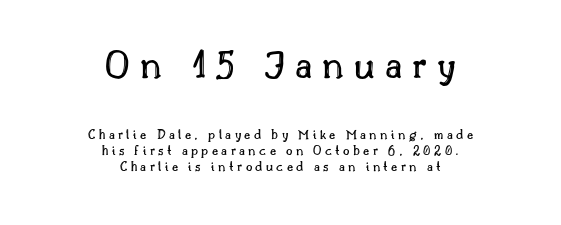
{"italic": "no", "width": "normal", "x_height": "small", "monospaced": "no", "underline": "no", "align": "center", "line_spacing": "tight", "line_spacing_ratio": 1.15, "letter_spacing": "wide", "letter_spacing_em": 0.24, "larger_block": "first", "size_ratio": 2.93, "glyph_px": 41}
